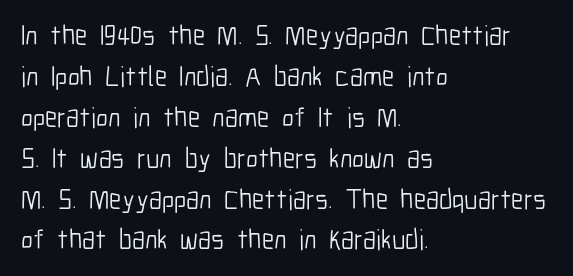
The image shows 28 px light, condensed sans-serif type, upright; set left-aligned, normal line spacing (1.46x), normal letter spacing, not underlined; low stroke contrast and a medium x-height.
